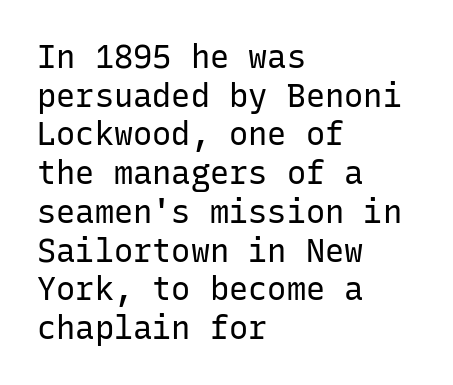
Q: Is the text bold? A: No.
Q: Is the text italic (slanted)? A: No, it is upright.
Q: Is the typeface a serif or a sans-serif typeface? A: Sans-serif.
Q: Is the text underlined? A: No.
Q: How is the paragraph aligned? A: Left-aligned.
Q: Is the spacing between letters normal or unusually wide? A: Normal.
Q: Width (condensed, normal, or wide)? A: Normal.
Q: Stroke contrast? A: Low.
Q: x-height? A: Medium.
Q: Monospaced? A: Yes.
